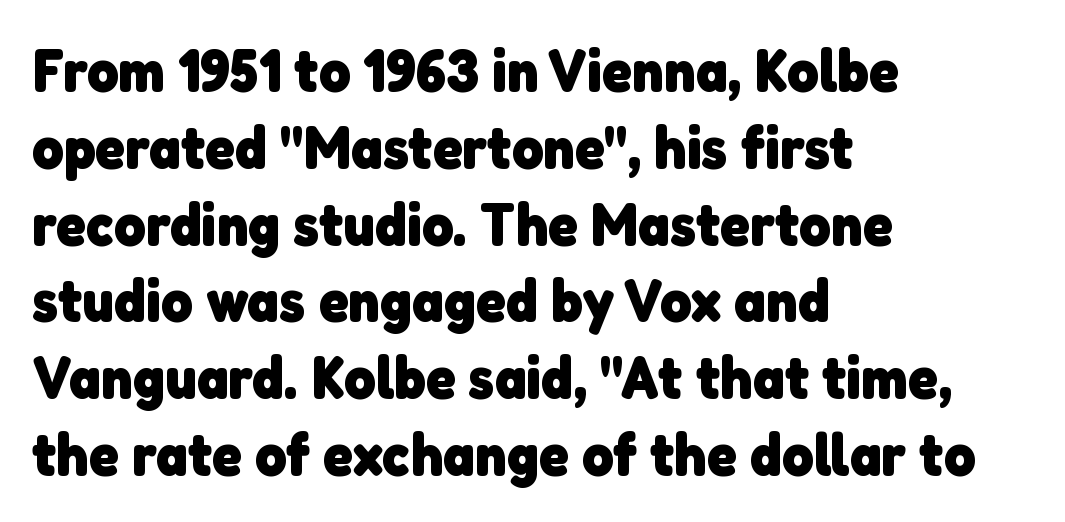
Caption: standard tracking, unaltered. This sample is left-justified, so line endings fall wherever the words run out. Think of a printed novel: that variable character pitch is what you see here. No feet cap the strokes, marking this as sans-serif type.
